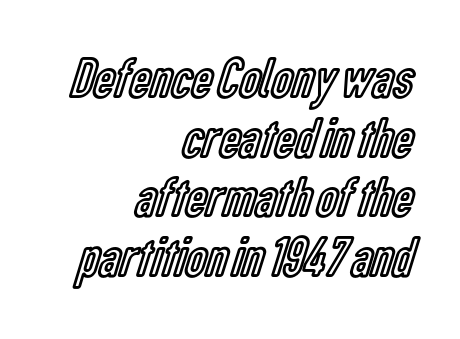
Q: Is the text italic (slanted)? A: Yes.
Q: Is the text underlined? A: No.
Q: How is the paragraph aligned? A: Right-aligned.
Q: Is the spacing between letters normal or unusually wide? A: Normal.
Q: Is the spacing between lines tight, normal or loose? A: Tight.
Q: Width (condensed, normal, or wide)? A: Condensed.
Q: x-height? A: Medium.
Q: Monospaced? A: No.
